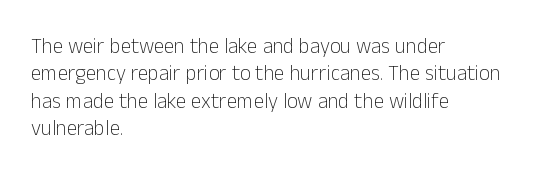
The image shows 21 px text type, upright; set left-aligned, normal line spacing (1.3x), normal letter spacing, not underlined.
